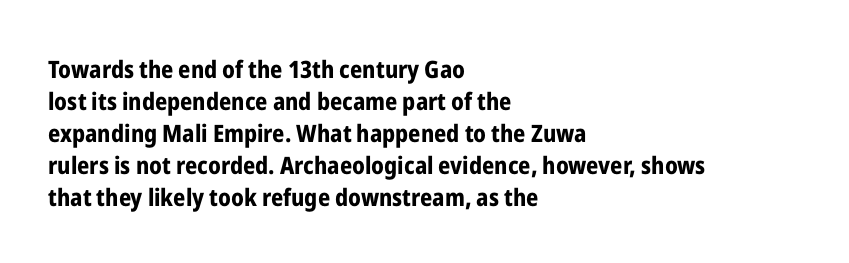
Q: Is the text bold? A: Yes.
Q: Is the text italic (slanted)? A: No, it is upright.
Q: Is the text underlined? A: No.
Q: How is the paragraph aligned? A: Left-aligned.
Q: Is the spacing between letters normal or unusually wide? A: Normal.
Q: Is the spacing between lines tight, normal or loose? A: Normal.
